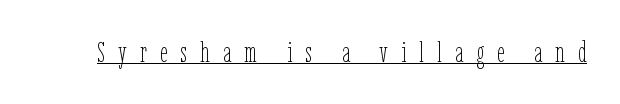
Looks like regular typesetting: each glyph gets only the width it needs. In designer terms, the underline attribute is active on this setting. Stems here are at most as thick as an everyday book face. Each word looks stretched out because of the extra space between its letters. This is the regular roman posture of the typeface.
